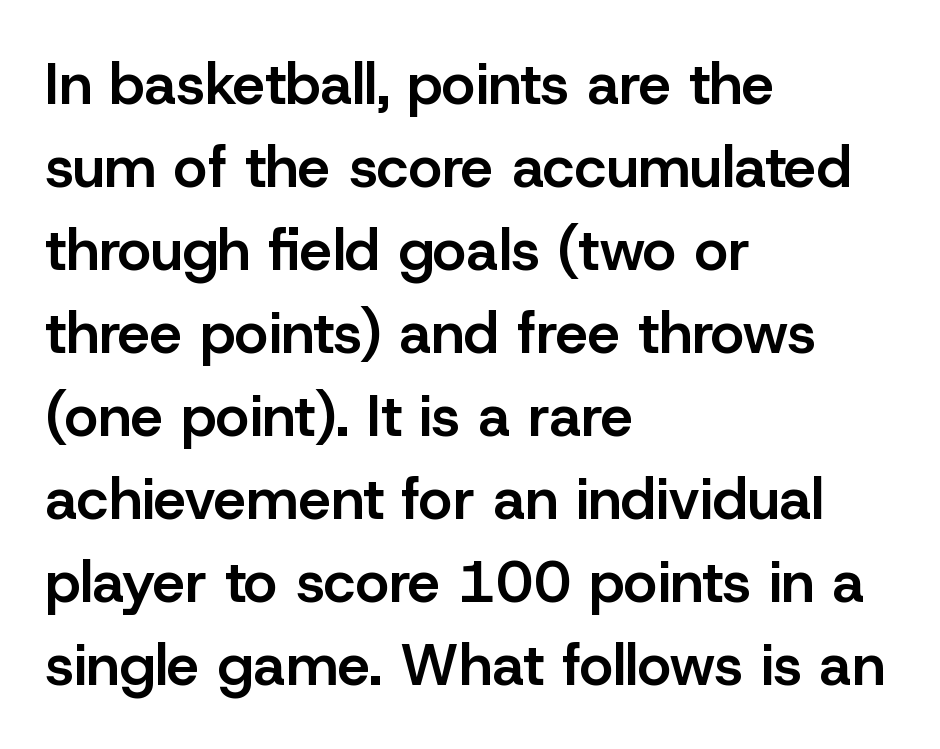
Q: Is the text bold? A: Semi-bold.
Q: Is the text italic (slanted)? A: No, it is upright.
Q: Is the typeface a serif or a sans-serif typeface? A: Sans-serif.
Q: Is the text underlined? A: No.
Q: How is the paragraph aligned? A: Left-aligned.
Q: Is the spacing between letters normal or unusually wide? A: Normal.
Q: Is the spacing between lines tight, normal or loose? A: Normal.
Q: Width (condensed, normal, or wide)? A: Normal.
Q: Stroke contrast? A: Low.
Q: x-height? A: Medium.
Q: Monospaced? A: No.
